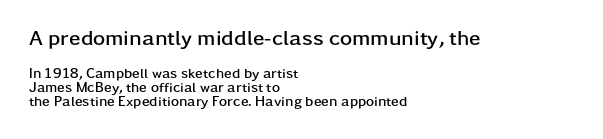
The image shows 21 px bold type, upright; set left-aligned, tight line spacing (1.0x), normal letter spacing, not underlined; the first (top) block is 1.5x larger.
